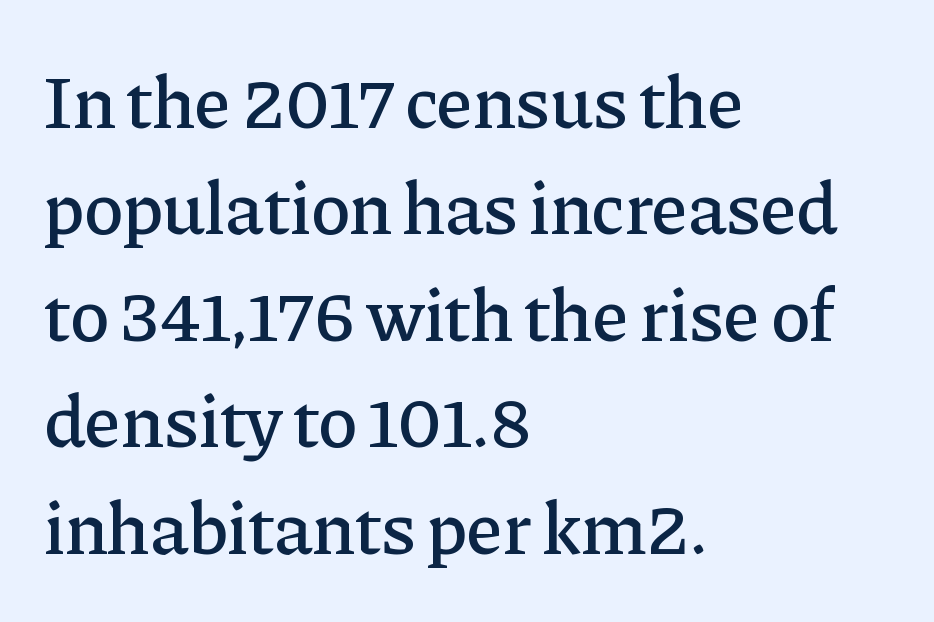
The ragged edge is on the right, which tells us the setting is flush left. The glyphs are unaccompanied by any horizontal stroke below them. Character widths vary here, with narrow letters taking less room than wide ones. Is there much room between lines? A standard amount, neither cramped nor airy. The letters stand upright; this is a roman face. Classification — serif.
